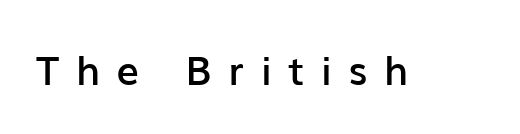
Caption: semibold face, moderately heavy strokes. Does the type have serifs? No, each stem ends abruptly. This sample uses an upright cut, with every glyph sitting square on the baseline. The passage shown has open, widely tracked lettering throughout.
